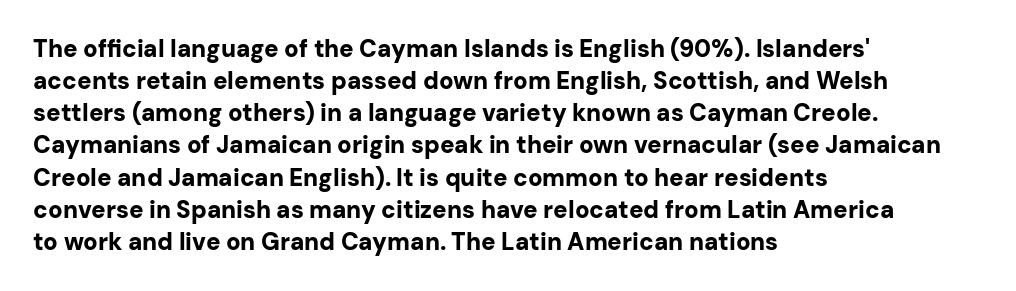
The image shows 24 px bold type, upright; set left-aligned, normal line spacing (1.34x), normal letter spacing, not underlined.
